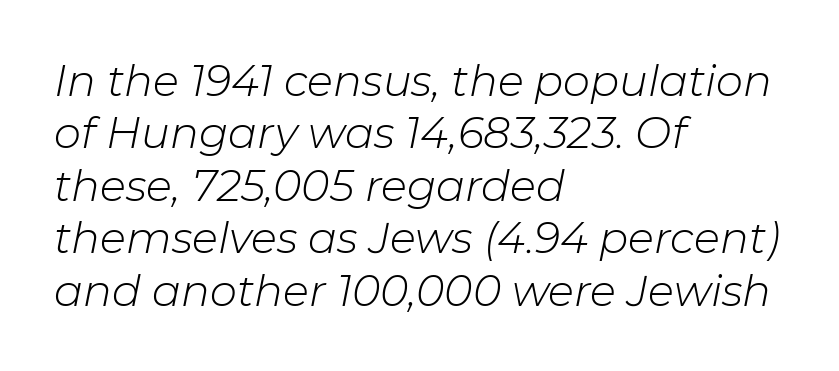
The image shows 43 px light type, italic (leaning right); set left-aligned, line spacing 1.22x, normal letter spacing, not underlined; low stroke contrast and a medium x-height.
